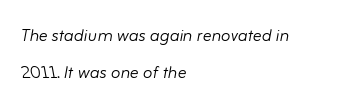
There's an unmistakable incline to the writing here. The letterforms sit shoulder to shoulder at normal distance. Decoration check: the copy has no underline. Reading down the column, the eye jumps a familiar distance to each next line. The setting favours the left margin, as ordinary paragraphs usually do.
